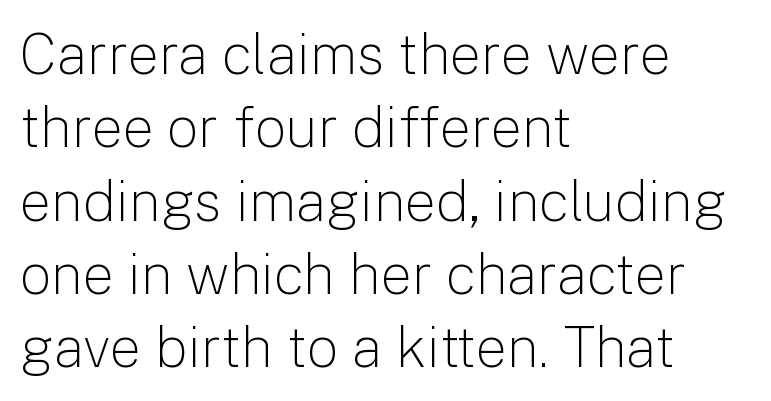
Q: Is the text bold? A: No.
Q: Is the text italic (slanted)? A: No, it is upright.
Q: Is the typeface a serif or a sans-serif typeface? A: Sans-serif.
Q: Is the text underlined? A: No.
Q: How is the paragraph aligned? A: Left-aligned.
Q: Is the spacing between letters normal or unusually wide? A: Normal.
Q: Is the spacing between lines tight, normal or loose? A: Normal.
Q: Width (condensed, normal, or wide)? A: Normal.
Q: Stroke contrast? A: Low.
Q: x-height? A: Medium.
Q: Monospaced? A: No.
